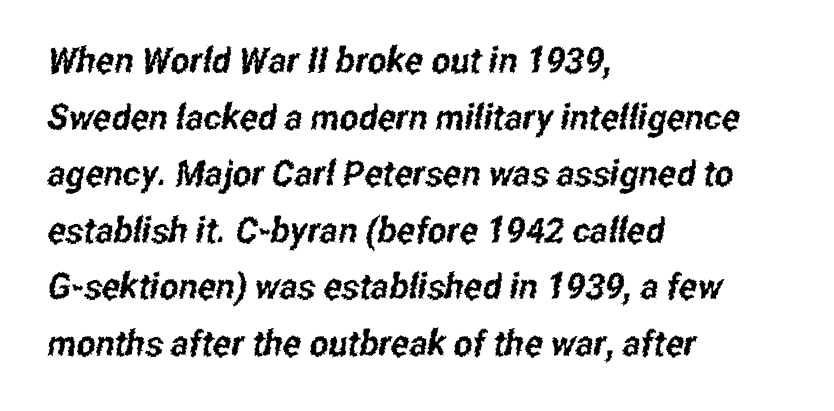
The rendering uses a moderate line-height, typical for paragraphs. Proportional: the letters do not fall into vertical columns. The compositor pushed each line to the left boundary. Nobody touched the tracking dial on this one. The gap between lines stays unmarked.
